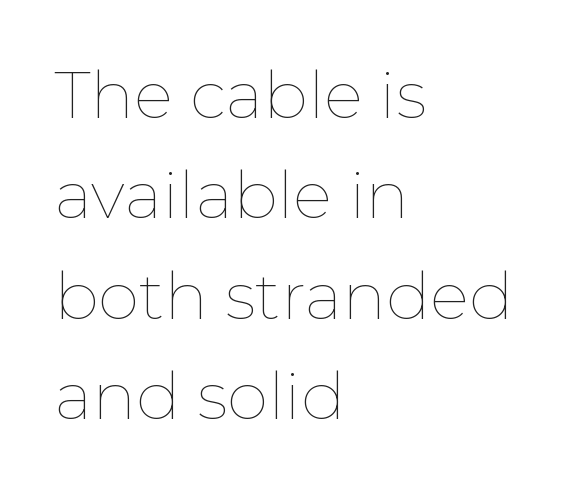
{"italic": "no", "bold": "no", "weight": "thin", "width": "normal", "stroke_contrast": "low", "x_height": "medium", "monospaced": "no", "underline": "no", "align": "left", "line_spacing": "normal", "line_spacing_ratio": 1.52, "letter_spacing": "normal", "letter_spacing_em": 0.0, "glyph_px": 66}
